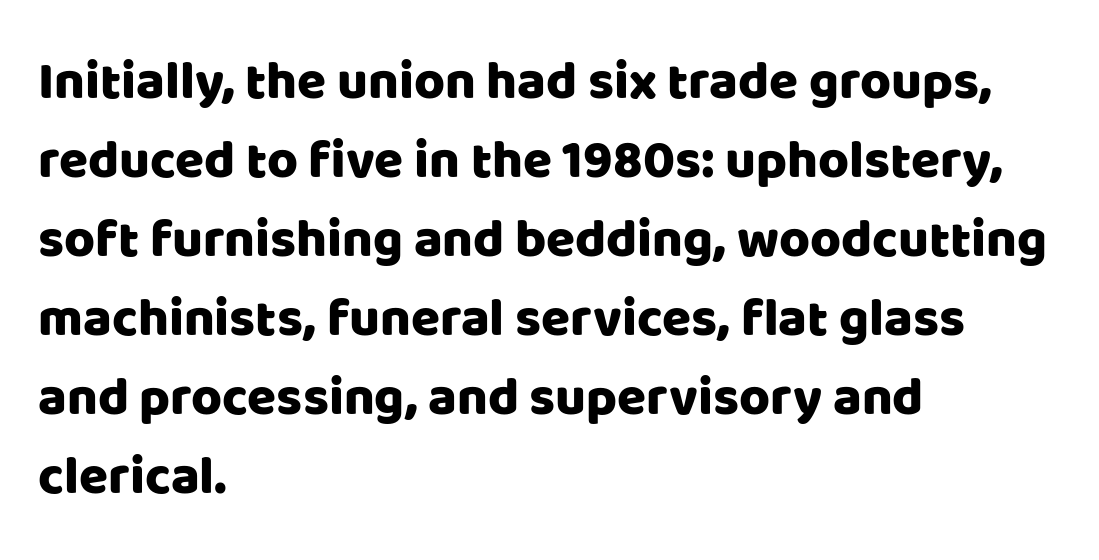
Q: Is the text italic (slanted)? A: No, it is upright.
Q: Is the typeface a serif or a sans-serif typeface? A: Sans-serif.
Q: Is the text underlined? A: No.
Q: How is the paragraph aligned? A: Left-aligned.
Q: Is the spacing between letters normal or unusually wide? A: Normal.
Q: Is the spacing between lines tight, normal or loose? A: Normal.
Q: Width (condensed, normal, or wide)? A: Normal.
Q: Stroke contrast? A: Low.
Q: x-height? A: Large.
Q: Monospaced? A: No.
